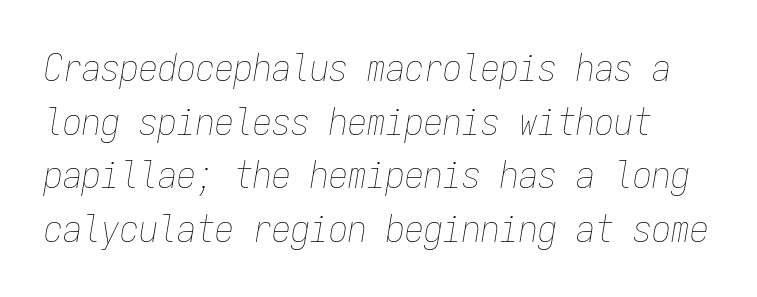
The image shows 38 px thin, condensed type, italic (leaning right), monospaced; set normal line spacing (1.41x), normal letter spacing, not underlined; low stroke contrast and a medium x-height.
